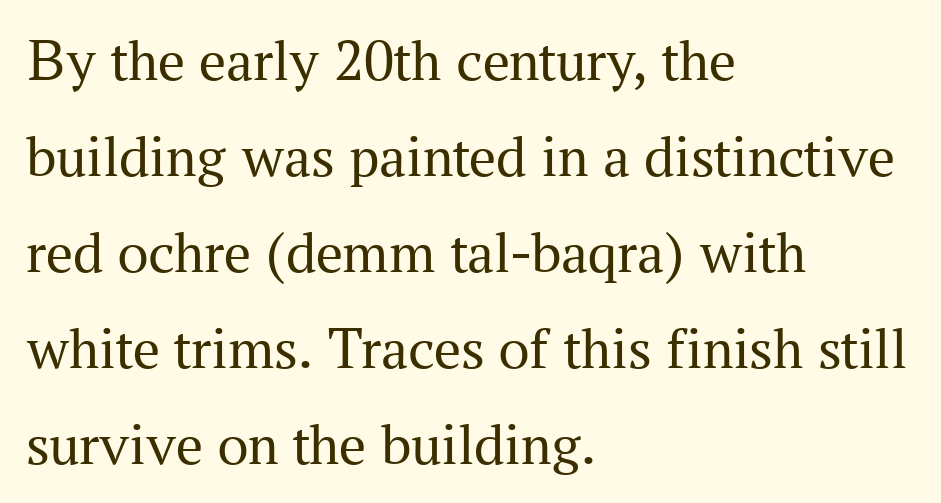
The image shows 60 px regular-weight serif type, upright; set left-aligned, normal line spacing (1.6x), normal letter spacing, not underlined; medium stroke contrast and a medium x-height.
